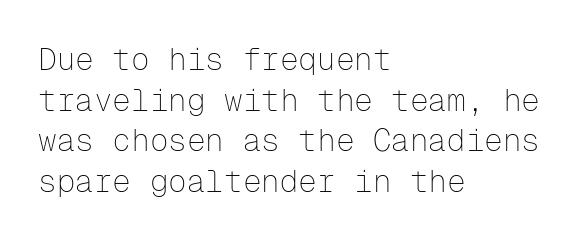
The image shows 31 px thin sans-serif type, upright, monospaced; set left-aligned, normal line spacing (1.31x), normal letter spacing, not underlined; low stroke contrast and a medium x-height.
